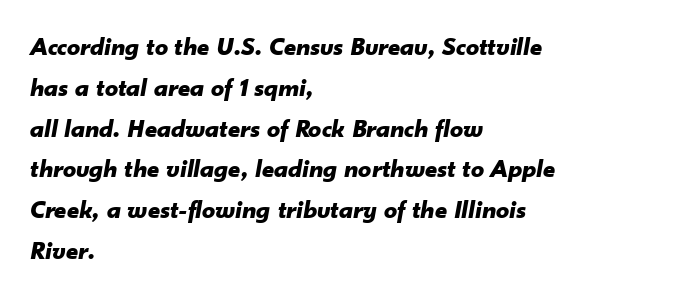
{"italic": "yes", "lean": "right", "slant_degrees": 10, "bold": "yes", "underline": "no", "align": "left", "line_spacing": "normal", "line_spacing_ratio": 1.57, "letter_spacing": "normal", "letter_spacing_em": 0.0, "glyph_px": 26}
